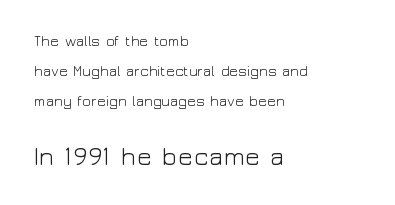
{"italic": "no", "bold": "no", "underline": "no", "align": "left", "line_spacing": "loose", "line_spacing_ratio": 2.15, "letter_spacing": "normal", "letter_spacing_em": 0.0, "larger_block": "second", "size_ratio": 1.79, "glyph_px": 25}
